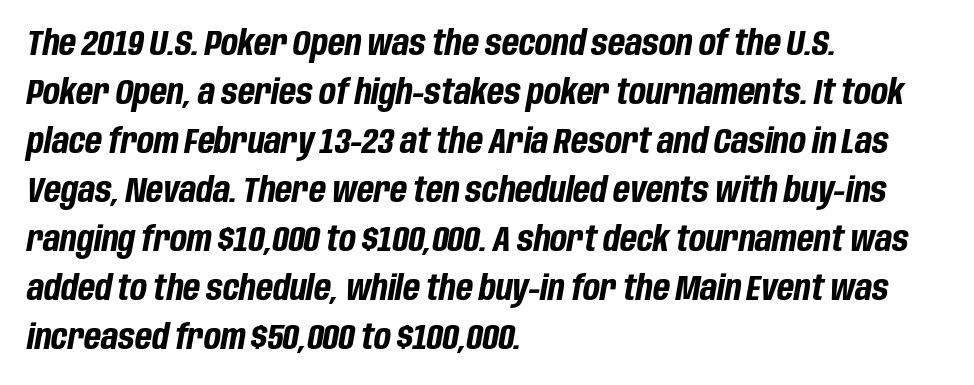
The image shows 35 px bold, condensed type, italic (leaning right); set left-aligned, normal line spacing (1.4x), normal letter spacing, not underlined; low stroke contrast and a large x-height.
